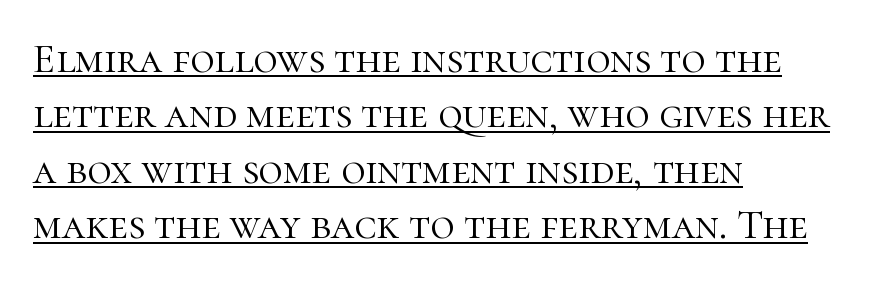
Q: Is the text bold? A: No.
Q: Is the text italic (slanted)? A: No, it is upright.
Q: Is the typeface a serif or a sans-serif typeface? A: Serif.
Q: Is the text underlined? A: Yes.
Q: How is the paragraph aligned? A: Left-aligned.
Q: Is the spacing between letters normal or unusually wide? A: Normal.
Q: Is the spacing between lines tight, normal or loose? A: Normal.
Q: Width (condensed, normal, or wide)? A: Normal.
Q: Stroke contrast? A: High.
Q: x-height? A: Medium.
Q: Monospaced? A: No.
